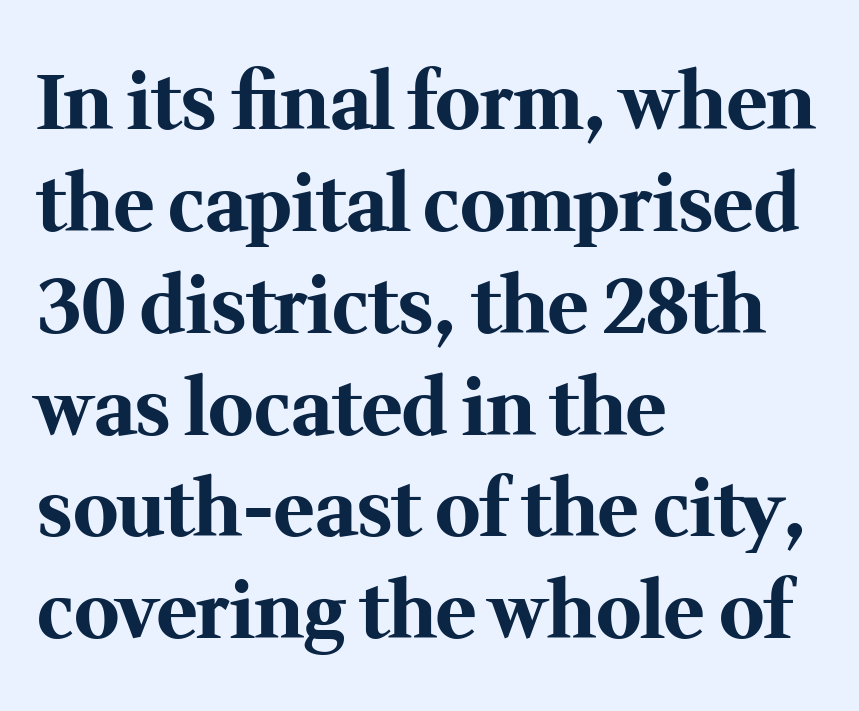
{"serif": "yes", "italic": "no", "bold": "yes", "weight": "bold", "width": "normal", "stroke_contrast": "medium", "x_height": "medium", "monospaced": "no", "underline": "no", "align": "left", "line_spacing": "normal", "line_spacing_ratio": 1.34, "letter_spacing": "normal", "letter_spacing_em": 0.0, "glyph_px": 76}
